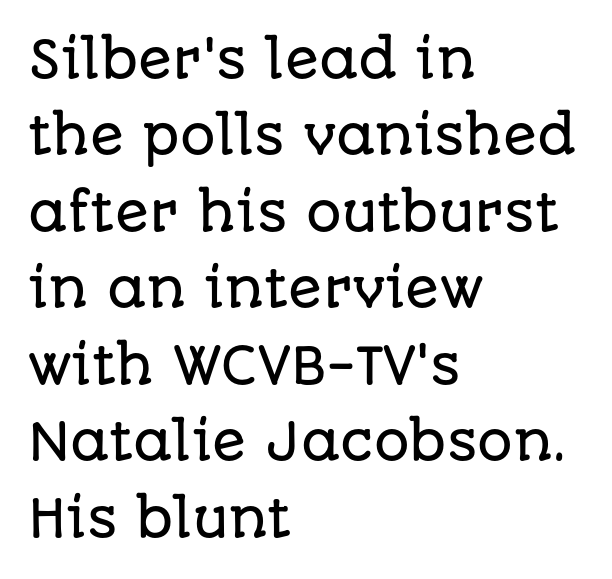
Here the glyphs are tracked normally, forming tight word shapes. The type sits square on the baseline with zero lean. The rows are spaced the way most documents space them. The letters advance in unequal steps, a hallmark of proportional type. Left-aligned paragraph, ragged on the right. Type without underlining.
